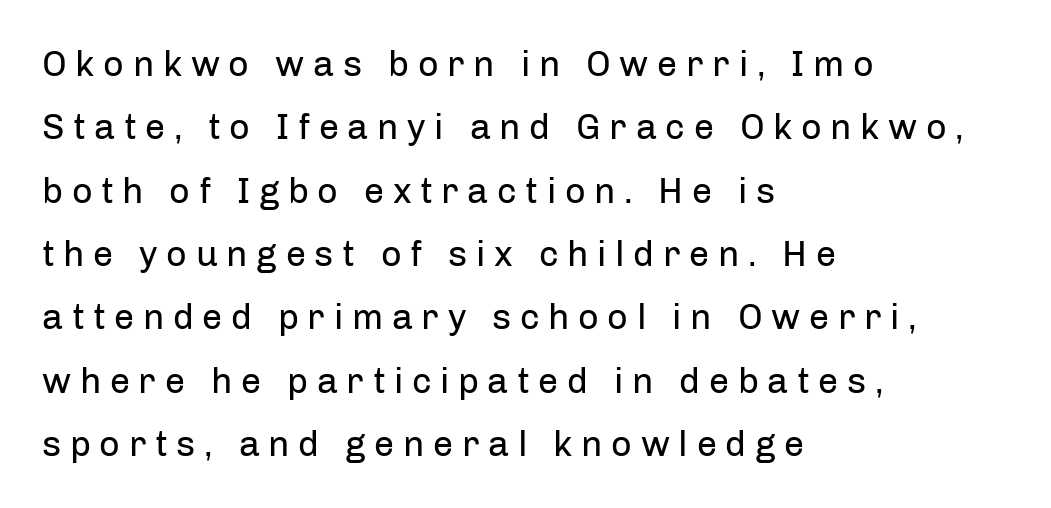
Character widths vary here, with narrow letters taking less room than wide ones. The words here are not underlined. A typesetter would call this heavily tracked-out type. Tall strokes in this sample are plumb rather than angled. Counters stay open thanks to moderate or lighter strokes.
